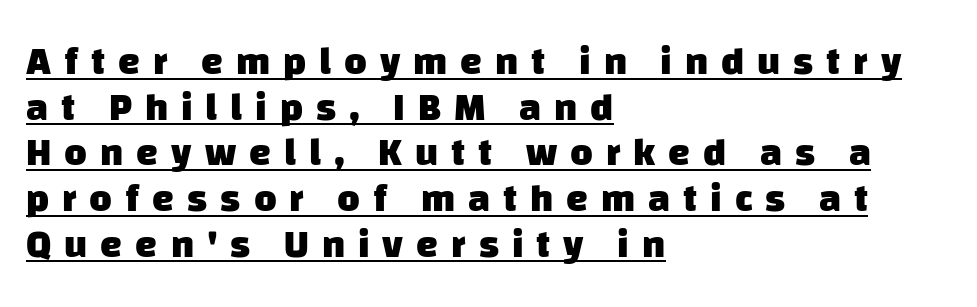
Q: Is the text bold? A: Yes.
Q: Is the typeface a serif or a sans-serif typeface? A: Sans-serif.
Q: Is the text underlined? A: Yes.
Q: How is the paragraph aligned? A: Left-aligned.
Q: Is the spacing between letters normal or unusually wide? A: Unusually wide.
Q: Width (condensed, normal, or wide)? A: Normal.
Q: Stroke contrast? A: Low.
Q: x-height? A: Large.
Q: Monospaced? A: No.
